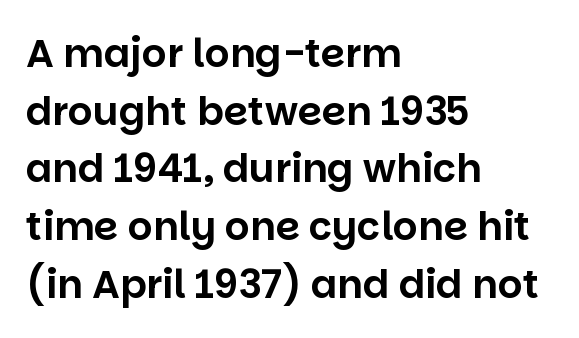
{"serif": "no", "italic": "no", "width": "normal", "stroke_contrast": "low", "x_height": "large", "monospaced": "no", "underline": "no", "align": "left", "line_spacing": "normal", "line_spacing_ratio": 1.48, "letter_spacing": "normal", "letter_spacing_em": 0.0, "glyph_px": 39}
